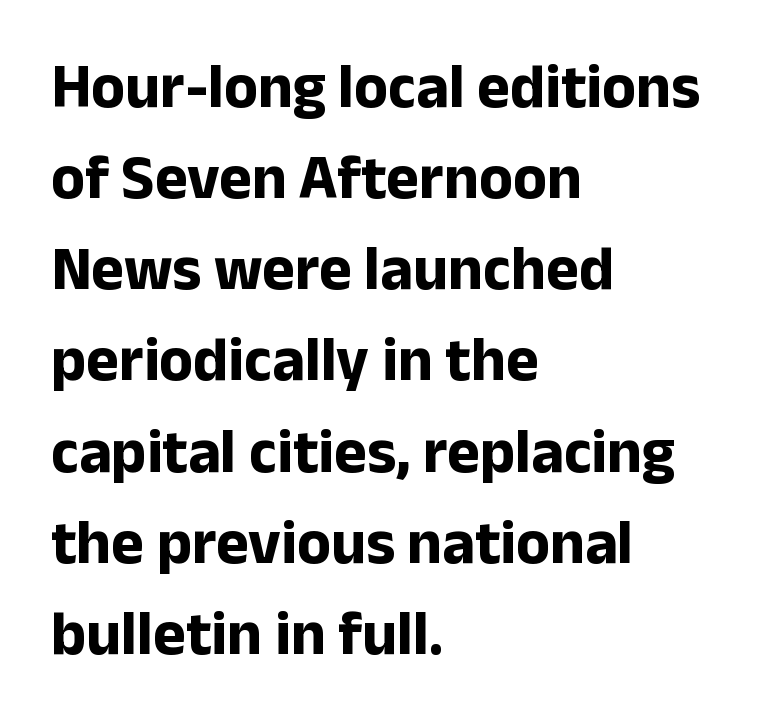
{"serif": "no", "italic": "no", "bold": "yes", "weight": "bold", "width": "normal", "stroke_contrast": "low", "x_height": "medium", "monospaced": "no", "underline": "no", "align": "left", "line_spacing": "normal", "line_spacing_ratio": 1.47, "letter_spacing": "normal", "letter_spacing_em": 0.0, "glyph_px": 62}
